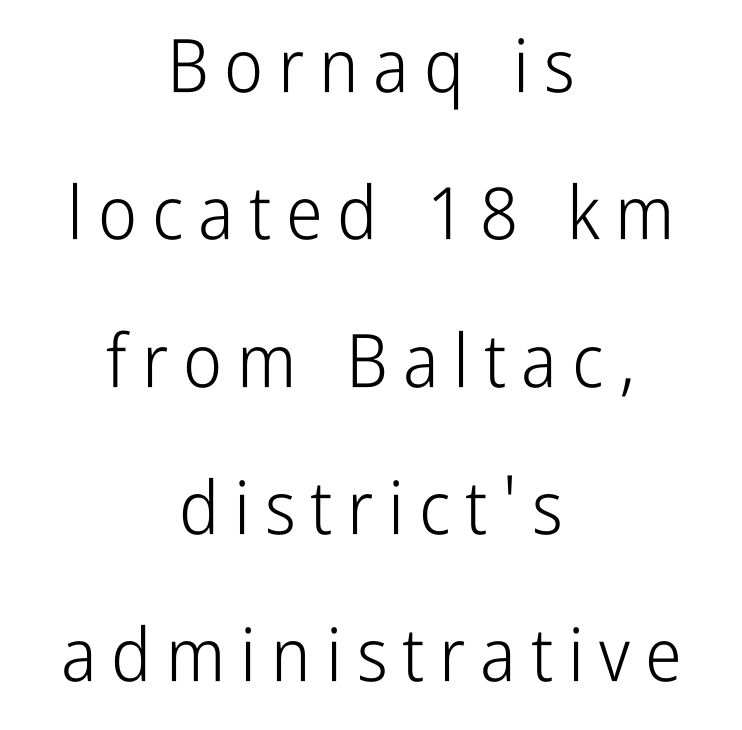
This sample uses expanded letter spacing, leaving extra air between glyphs. Neither beginnings nor endings align; midpoints do. Spacing verdict: proportional, widths tailored to each character. The words here are not underlined. Nope, no serifs anywhere on these letters. Stems and bowls with no extra thickness — not bold.
